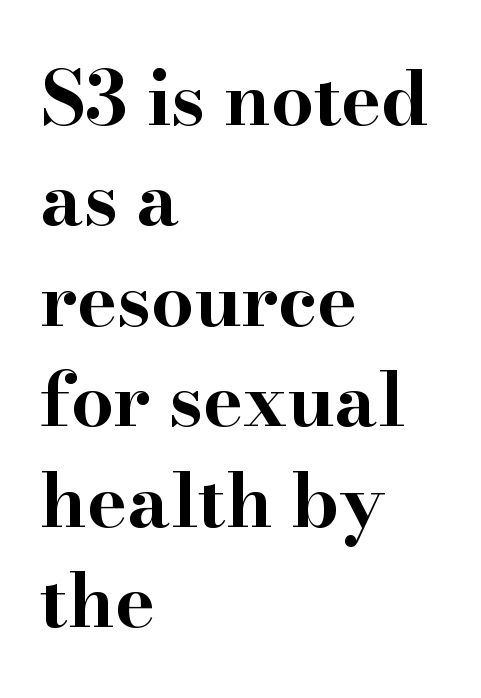
This rendering features lettering with no underline. Each word holds together tightly as a unit, with standard inter-letter gaps. Layout note: lines flush left. As a designer I'd log this as weight 700, bold.
